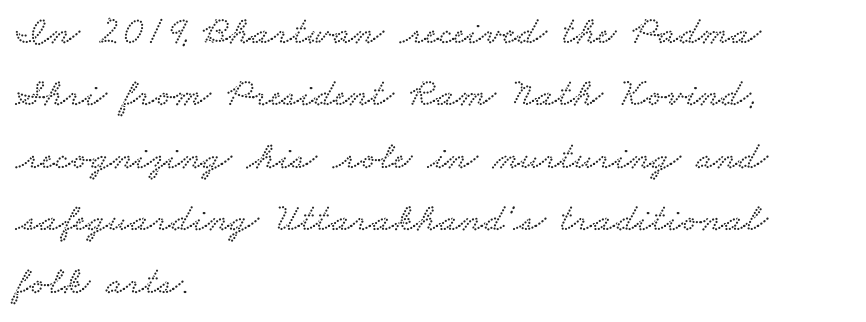
Q: Is the typeface a serif or a sans-serif typeface? A: Serif.
Q: Is the text underlined? A: No.
Q: How is the paragraph aligned? A: Left-aligned.
Q: Is the spacing between letters normal or unusually wide? A: Normal.
Q: Is the spacing between lines tight, normal or loose? A: Normal.
Q: Width (condensed, normal, or wide)? A: Wide.
Q: Stroke contrast? A: Low.
Q: x-height? A: Small.
Q: Monospaced? A: No.
